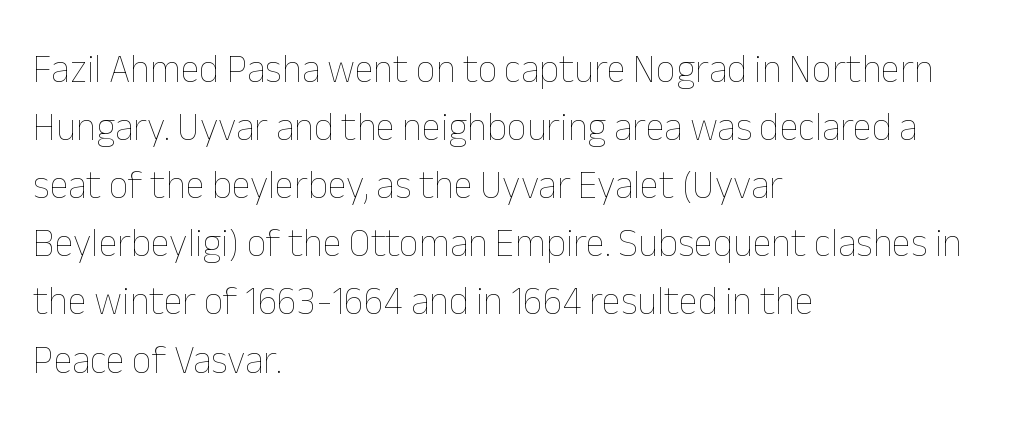
Quick note: interline space is typical. Between one letter and the next there's only the usual sliver of space. Each letter keeps its own natural width here, so spacing adapts to shape. Notice how the passage keeps a crisp vertical edge on the left only. Ink coverage per letter is moderate at most.
